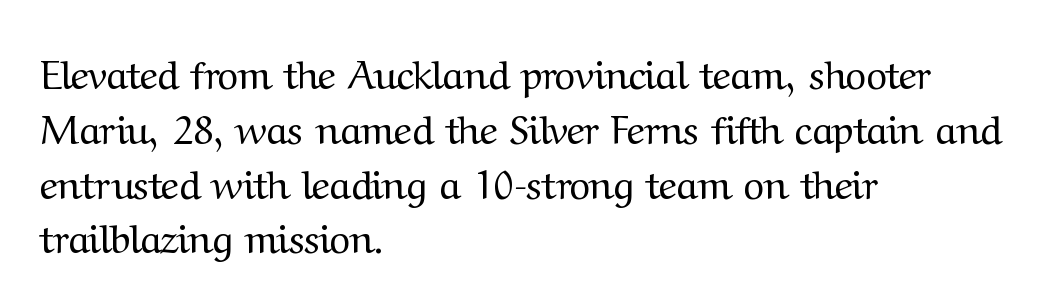
Look at the bottom of the vertical strokes: they flare into serifs here. Ascenders rise straight up at ninety degrees. Varying glyph widths throughout — classic text-font behaviour. Left-aligned paragraph, ragged on the right. The face used here is rendered with its standard letterfit. Just letters on the line, the space beneath them empty.
